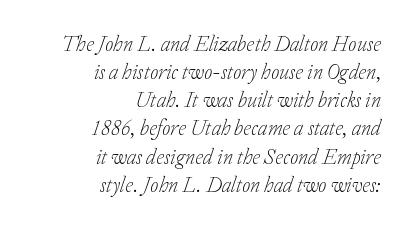
Whoever set this chose a conventional vertical rhythm. This rendering uses right alignment, leaving the left contour irregular. No word sits above an underline. Is the type slanted? Yes — the strokes lean at a clear angle.
